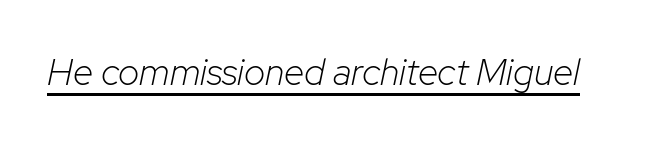
{"italic": "yes", "lean": "right", "slant_degrees": 12, "bold": "no", "weight": "light", "width": "normal", "stroke_contrast": "low", "x_height": "medium", "monospaced": "no", "underline": "yes", "letter_spacing": "normal", "letter_spacing_em": 0.0, "glyph_px": 37}
